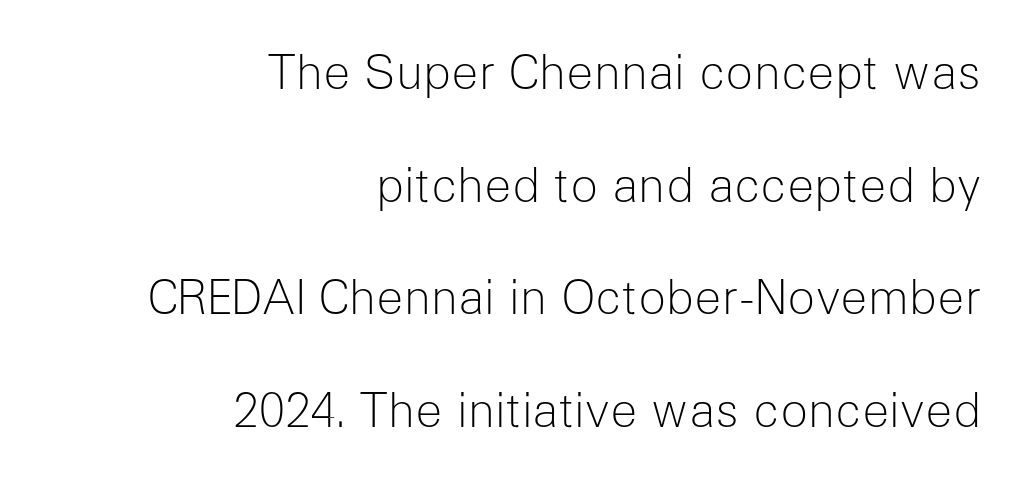
The letters advance in unequal steps, a hallmark of proportional type. Heaviness? Minimal to ordinary, like unemphasized prose. In terms of leading, this rendering errs on the spacious side. Ascenders rise straight up at ninety degrees.
